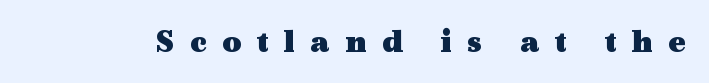
The image shows 33 px heavy, wide serif type, upright; set unusually wide letter spacing (+0.46 em), not underlined; a medium x-height.
